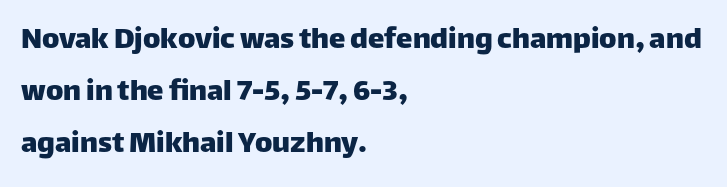
Stroke terminals: plain, sans-serif. The face used here is rendered with its standard letterfit. The strip under each line holds only bare page. Spacing verdict: proportional, widths tailored to each character. Ascenders rise straight up at ninety degrees. Successive baselines arrive at the customary interval.
